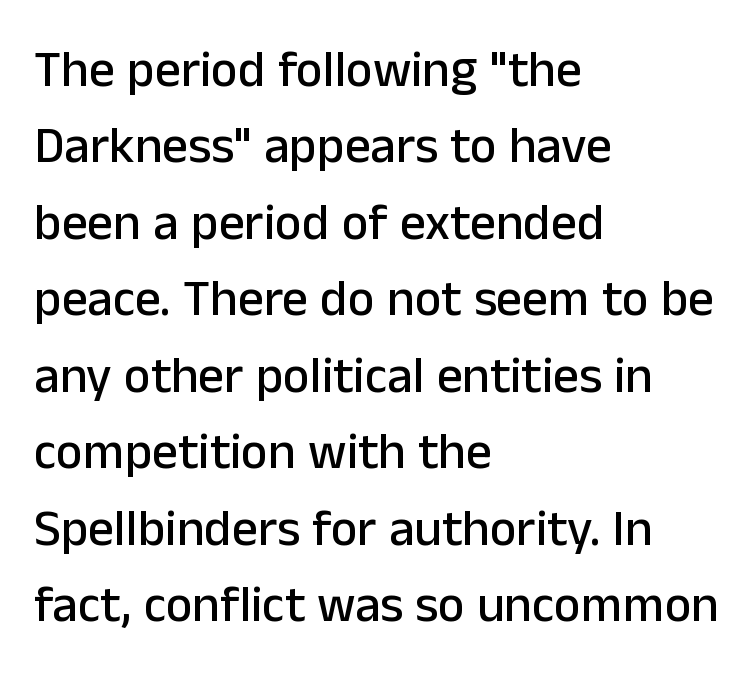
Line starts are locked; line ends wander. Vertically, the passage feels balanced, rows spaced as you'd expect. In terms of letterform style, serifs are entirely absent. These lines were composed using upright roman letters. Default kerning and tracking; the words read as compact shapes.
